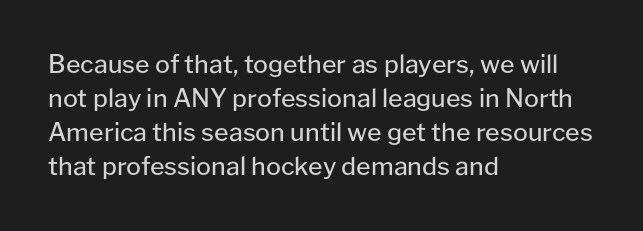
Q: Is the text bold? A: No.
Q: Is the text italic (slanted)? A: No, it is upright.
Q: Is the text underlined? A: No.
Q: How is the paragraph aligned? A: Left-aligned.
Q: Is the spacing between letters normal or unusually wide? A: Normal.
Q: Is the spacing between lines tight, normal or loose? A: Normal.
